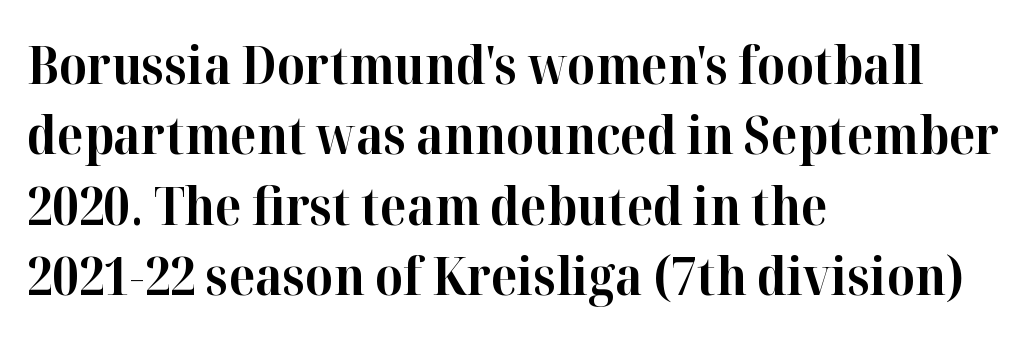
The image shows 53 px bold serif type, upright; set left-aligned, normal line spacing (1.33x), normal letter spacing, not underlined; high stroke contrast and a medium x-height.
